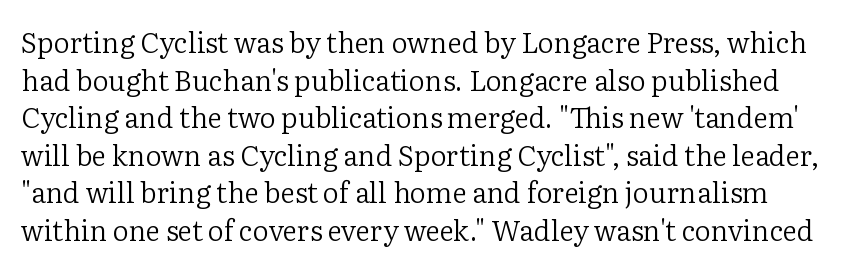
Q: Is the text bold? A: No.
Q: Is the text italic (slanted)? A: No, it is upright.
Q: Is the typeface a serif or a sans-serif typeface? A: Serif.
Q: Is the text underlined? A: No.
Q: Is the spacing between letters normal or unusually wide? A: Normal.
Q: Is the spacing between lines tight, normal or loose? A: Normal.
Q: Width (condensed, normal, or wide)? A: Normal.
Q: Stroke contrast? A: Low.
Q: x-height? A: Medium.
Q: Monospaced? A: No.
